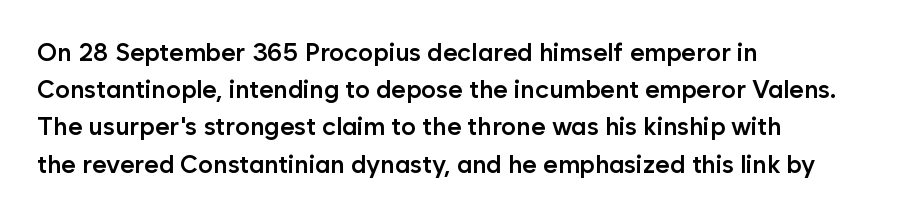
The image shows 25 px text type, upright; set left-aligned, normal line spacing (1.49x), normal letter spacing, not underlined.
